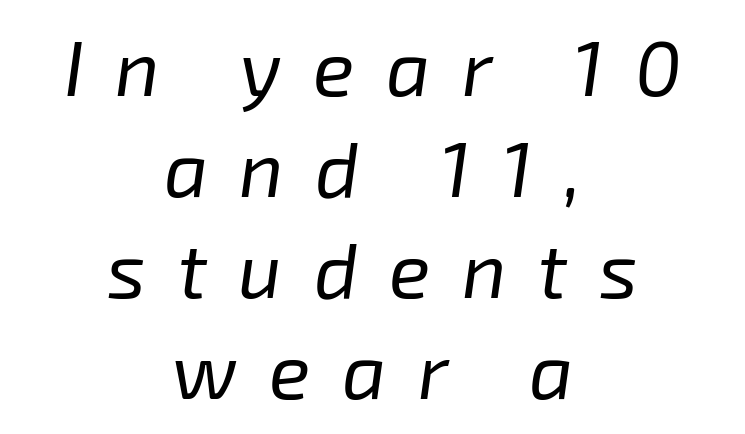
The image shows 77 px regular-weight type, italic (leaning right); set centered, normal line spacing (1.31x), unusually wide letter spacing (+0.41 em), not underlined; low stroke contrast and a medium x-height.
